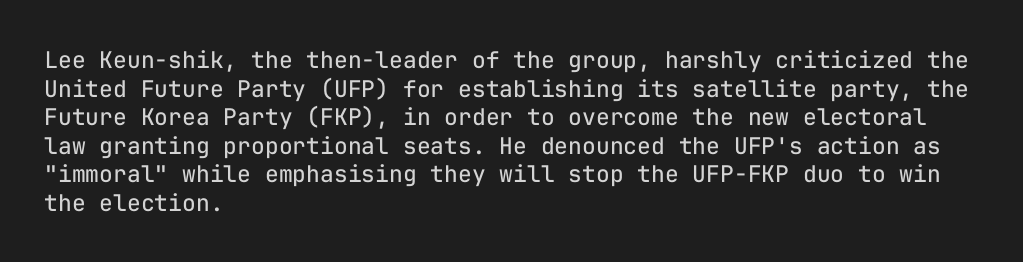
Beneath every word, the page is bare. On a weight scale, this lands at 450 or below. Look at the tracking — it's just the regular setting, nothing added. The typesetter chose a ragged-right arrangement here. Upright lettering throughout.
